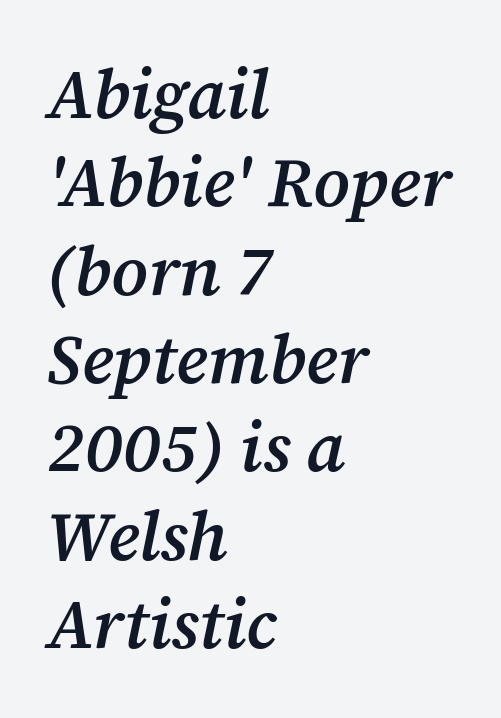
Descender tails drop into unmarked territory. Is this a fixed-width face? No — the glyphs have proportional, varying widths. The passage shown stacks its lines at a standard gap. Does extra space separate the letters? No, they use regular spacing. In terms of letterform style, serifs are clearly present.
